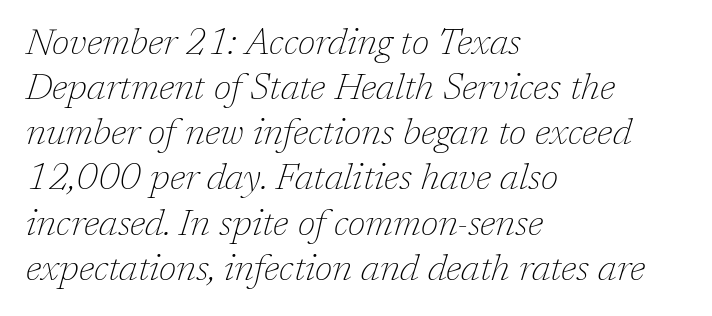
Q: Is the text bold? A: No.
Q: Is the text italic (slanted)? A: Yes, it leans right by about 17 degrees.
Q: Is the typeface a serif or a sans-serif typeface? A: Serif.
Q: Is the text underlined? A: No.
Q: How is the paragraph aligned? A: Left-aligned.
Q: Is the spacing between letters normal or unusually wide? A: Normal.
Q: Width (condensed, normal, or wide)? A: Normal.
Q: Stroke contrast? A: Low.
Q: x-height? A: Medium.
Q: Monospaced? A: No.
